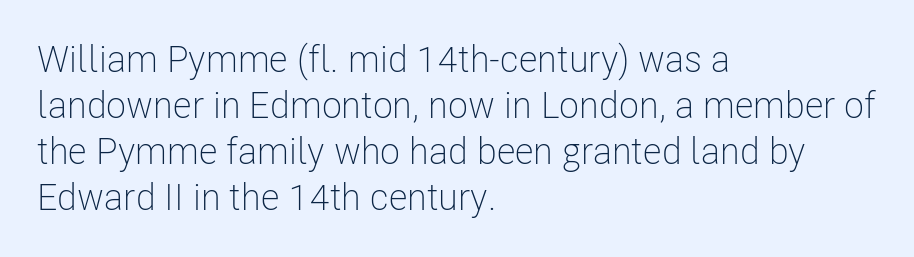
{"serif": "no", "italic": "no", "bold": "no", "weight": "light", "width": "condensed", "stroke_contrast": "low", "x_height": "medium", "monospaced": "no", "underline": "no", "align": "left", "line_spacing_ratio": 1.24, "letter_spacing": "normal", "letter_spacing_em": 0.0, "glyph_px": 37}
